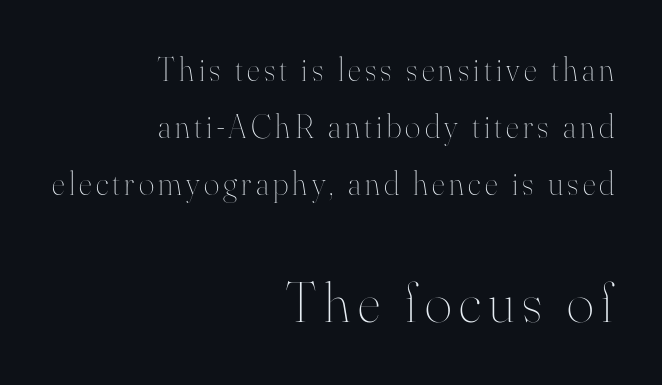
In terms of posture, this sample is upright. These lines are rendered in a variable-pitch font. Horizontal alignment here is rightward, an uncommon choice for prose. Size contrast runs from small at the top to large at the bottom.
